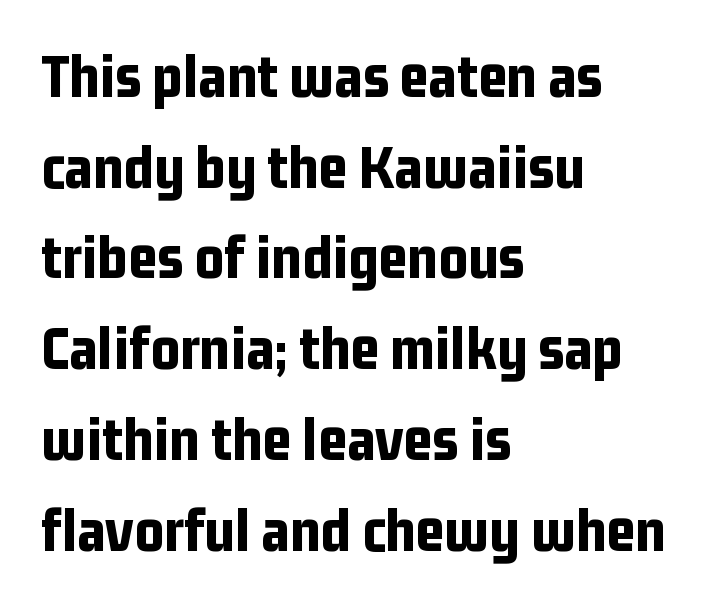
Q: Is the text bold? A: Yes.
Q: Is the text italic (slanted)? A: No, it is upright.
Q: Is the typeface a serif or a sans-serif typeface? A: Sans-serif.
Q: Is the text underlined? A: No.
Q: How is the paragraph aligned? A: Left-aligned.
Q: Is the spacing between letters normal or unusually wide? A: Normal.
Q: Is the spacing between lines tight, normal or loose? A: Normal.
Q: Width (condensed, normal, or wide)? A: Condensed.
Q: Stroke contrast? A: Low.
Q: x-height? A: Medium.
Q: Monospaced? A: No.
